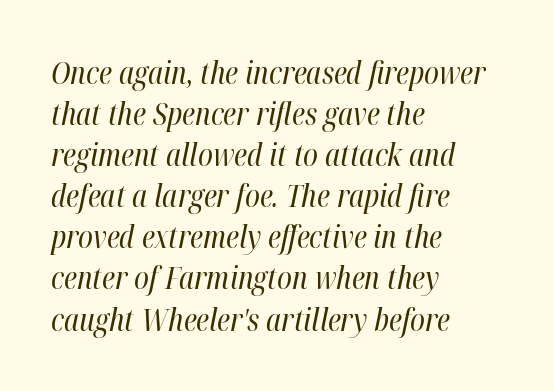
Q: Is the text bold? A: No.
Q: Is the text italic (slanted)? A: Yes, it leans right by about 12 degrees.
Q: Is the text underlined? A: No.
Q: How is the paragraph aligned? A: Left-aligned.
Q: Is the spacing between letters normal or unusually wide? A: Normal.
Q: Is the spacing between lines tight, normal or loose? A: Normal.
Q: Width (condensed, normal, or wide)? A: Condensed.
Q: Stroke contrast? A: High.
Q: x-height? A: Medium.
Q: Monospaced? A: No.
